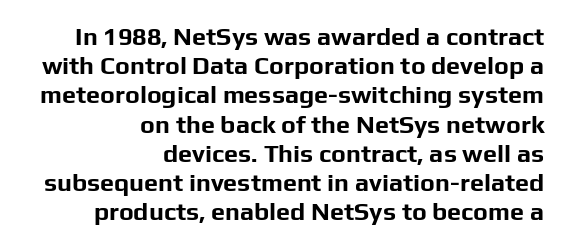
{"italic": "no", "bold": "yes", "underline": "no", "align": "right", "line_spacing_ratio": 1.17, "letter_spacing": "normal", "letter_spacing_em": 0.0, "glyph_px": 25}
